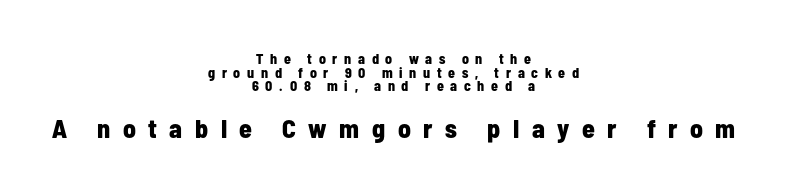
The type sits square on the baseline with zero lean. A student would notice the bottom passage is typeset larger than what precedes it. I'd describe the lettering as bold — thick and assertive. Rows of type sit shoulder to shoulder in the vertical direction. Check the space under the baseline: it is left empty. Someone cranked the tracking dial way up on this one.
